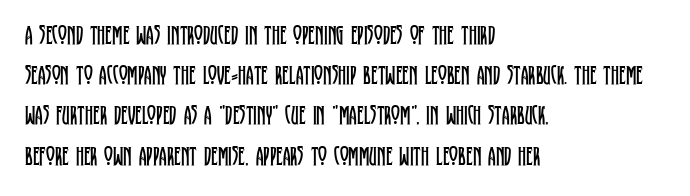
The image shows 27 px text type, upright; set left-aligned, normal line spacing (1.49x), normal letter spacing, not underlined.
